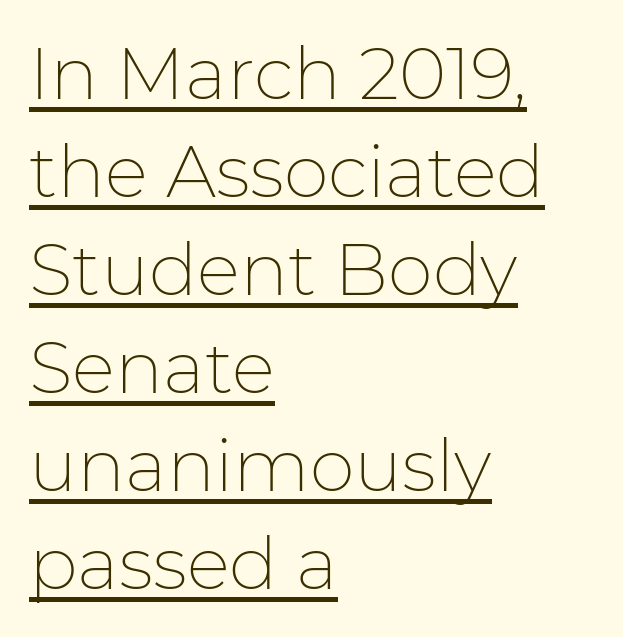
The image shows 72 px thin sans-serif type, upright; set left-aligned, normal line spacing (1.36x), normal letter spacing, underlined; low stroke contrast and a medium x-height.
